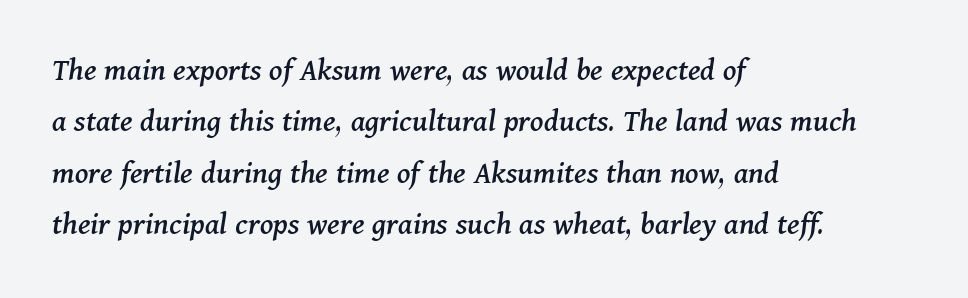
{"serif": "yes", "italic": "yes", "lean": "right", "slant_degrees": 11, "width": "normal", "stroke_contrast": "medium", "x_height": "medium", "monospaced": "no", "underline": "no", "align": "left", "line_spacing": "normal", "line_spacing_ratio": 1.56, "letter_spacing": "normal", "letter_spacing_em": 0.0, "glyph_px": 33}
